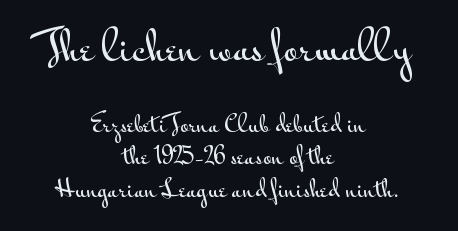
{"serif": "no", "width": "wide", "stroke_contrast": "medium", "x_height": "small", "monospaced": "no", "underline": "no", "align": "center", "line_spacing": "normal", "line_spacing_ratio": 1.42, "letter_spacing": "normal", "letter_spacing_em": 0.0, "larger_block": "first", "size_ratio": 1.74, "glyph_px": 40}
